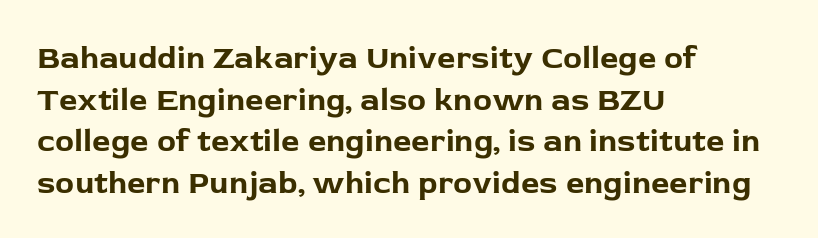
Vertically, the passage feels balanced, rows spaced as you'd expect. Layout note: lines flush left. The face used here is a sans, in the tradition of grotesques and geometrics. What stands out about the letter spacing? Nothing — it is the standard amount.
